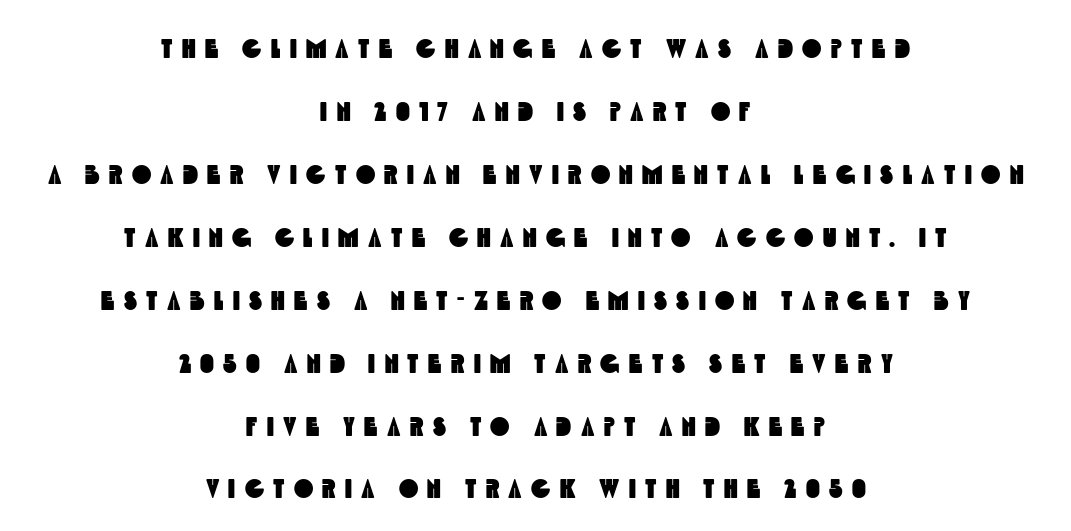
{"underline": "no", "align": "center", "line_spacing": "loose", "line_spacing_ratio": 2.42, "letter_spacing": "wide", "letter_spacing_em": 0.36, "glyph_px": 26}
